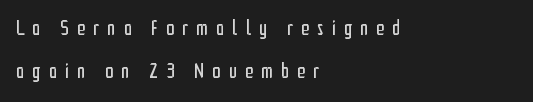
Only glyphs here, with clear space below each row. The cut favours lightness, reaching ordinary text weight at its darkest. Compared with typical body copy, the letter spacing here is much looser. Nope, not italic — everything's standing straight. The vertical gap from one line to the next is large.
